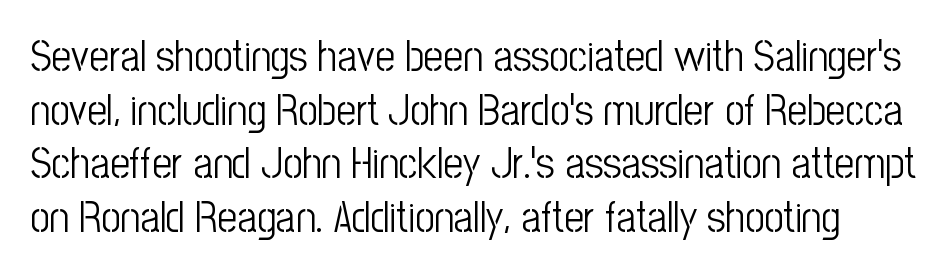
Q: Is the text bold? A: No.
Q: Is the text italic (slanted)? A: No, it is upright.
Q: Is the typeface a serif or a sans-serif typeface? A: Sans-serif.
Q: Is the text underlined? A: No.
Q: Is the spacing between letters normal or unusually wide? A: Normal.
Q: Is the spacing between lines tight, normal or loose? A: Normal.
Q: Width (condensed, normal, or wide)? A: Condensed.
Q: Stroke contrast? A: Low.
Q: x-height? A: Medium.
Q: Monospaced? A: No.
